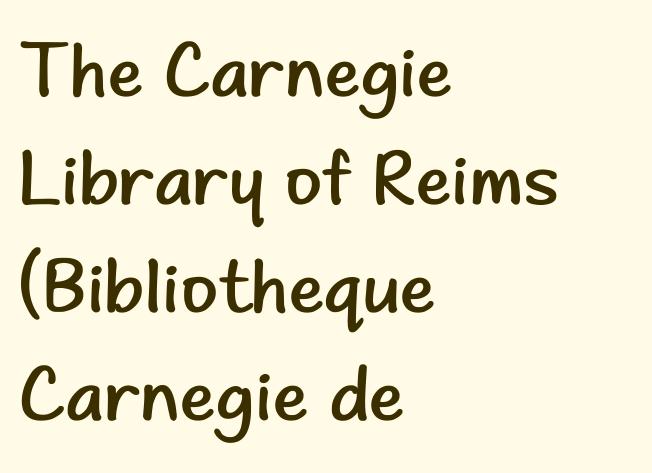
The image shows 76 px regular-weight sans-serif type, upright; set left-aligned, normal line spacing (1.42x), normal letter spacing, not underlined; low stroke contrast and a small x-height.
